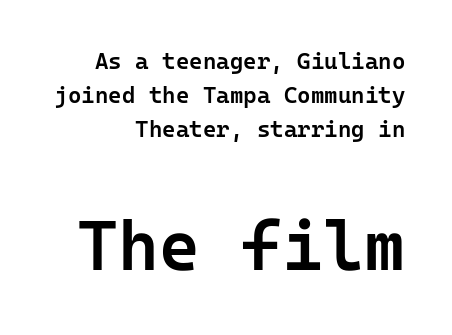
{"serif": "no", "italic": "no", "bold": "semi", "weight": "semibold", "width": "normal", "stroke_contrast": "low", "x_height": "medium", "underline": "no", "align": "right", "line_spacing": "normal", "line_spacing_ratio": 1.48, "letter_spacing": "normal", "letter_spacing_em": 0.0, "larger_block": "second", "size_ratio": 3.04, "glyph_px": 70}
